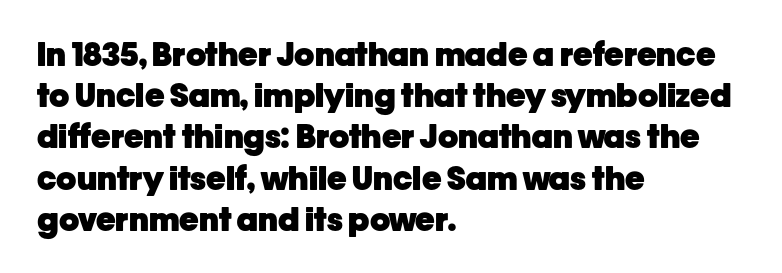
The image shows 33 px heavy sans-serif type, upright; set left-aligned, normal line spacing (1.25x), normal letter spacing, not underlined; low stroke contrast and a medium x-height.
